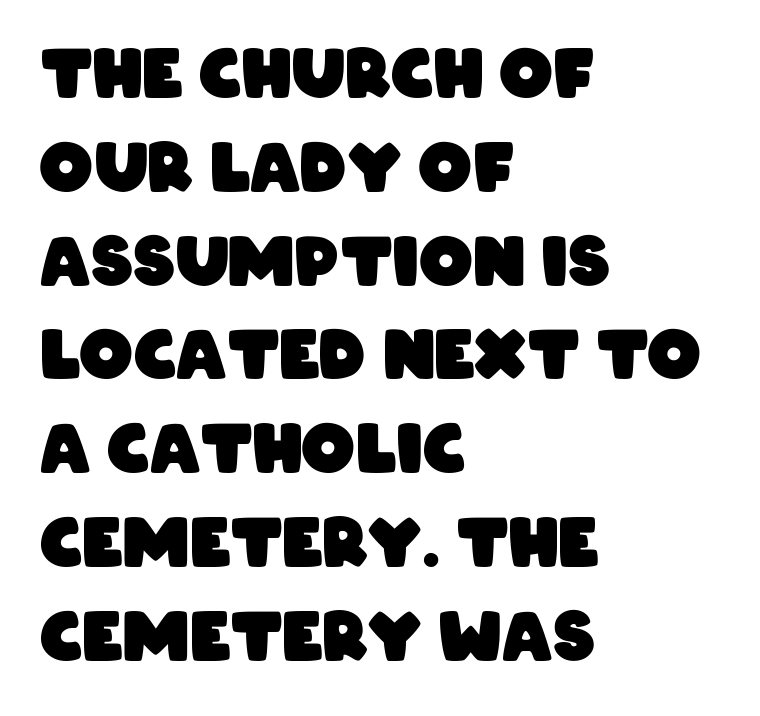
The image shows 67 px heavy, condensed sans-serif type; set left-aligned, normal line spacing (1.4x), normal letter spacing, not underlined; low stroke contrast and a large x-height.
